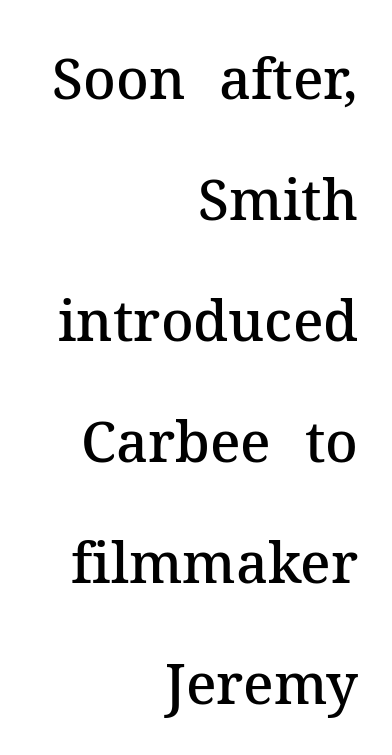
Look at the bottom of the vertical strokes: they flare into serifs here. The paragraph shown leans on its right margin. Summary of vertical rhythm: relaxed, with wide interline spacing. The letters advance in unequal steps, a hallmark of proportional type. The string is rendered with underlining switched off.
